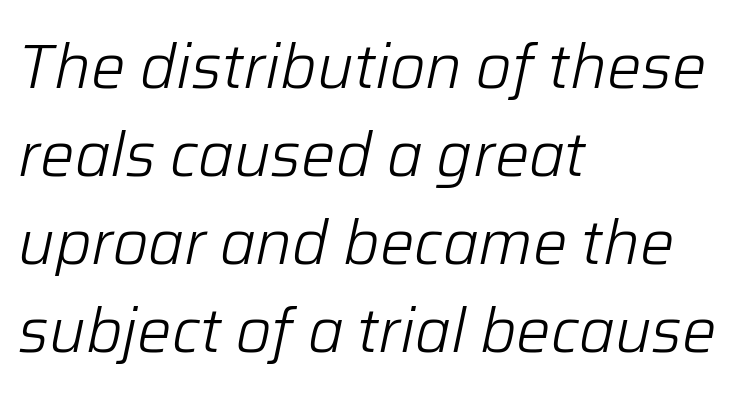
{"italic": "yes", "lean": "right", "slant_degrees": 12, "bold": "no", "weight": "light", "width": "normal", "stroke_contrast": "low", "x_height": "medium", "monospaced": "no", "underline": "no", "align": "left", "line_spacing": "normal", "line_spacing_ratio": 1.44, "letter_spacing": "normal", "letter_spacing_em": 0.0, "glyph_px": 61}
